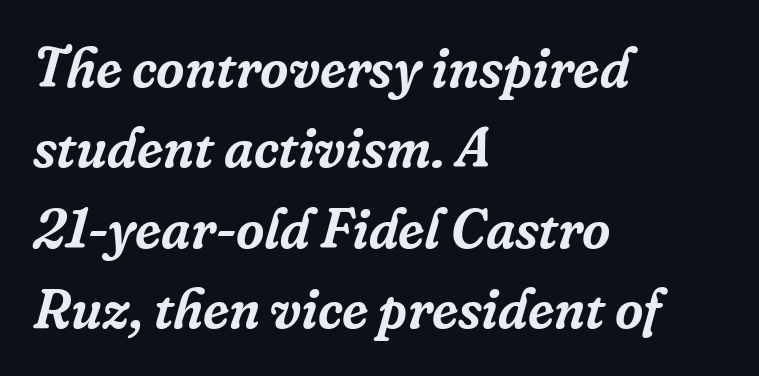
Q: Is the text italic (slanted)? A: Yes, it leans right by about 16 degrees.
Q: Is the typeface a serif or a sans-serif typeface? A: Serif.
Q: Is the text underlined? A: No.
Q: How is the paragraph aligned? A: Left-aligned.
Q: Is the spacing between letters normal or unusually wide? A: Normal.
Q: Is the spacing between lines tight, normal or loose? A: Normal.
Q: Width (condensed, normal, or wide)? A: Normal.
Q: Stroke contrast? A: Low.
Q: x-height? A: Medium.
Q: Monospaced? A: No.
